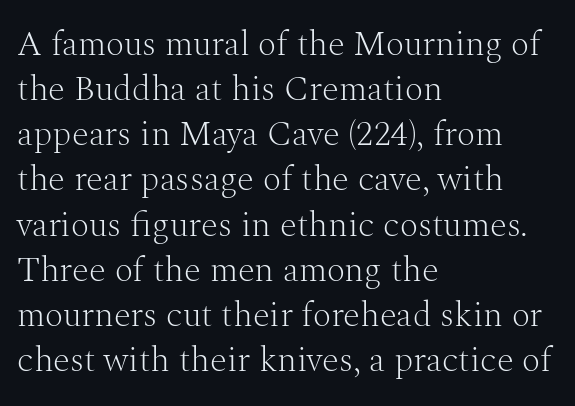
The image shows 35 px light serif type, upright; set left-aligned, normal line spacing (1.29x), normal letter spacing, not underlined; medium stroke contrast and a medium x-height.
